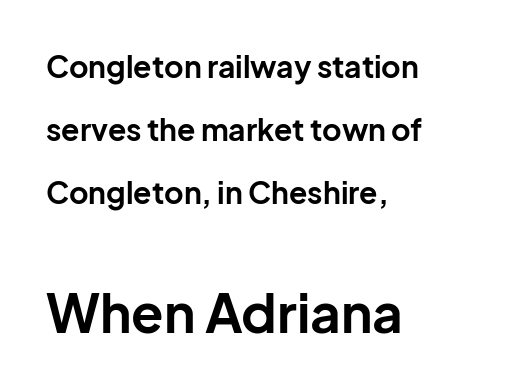
Q: Is the text bold? A: Yes.
Q: Is the text italic (slanted)? A: No, it is upright.
Q: Is the typeface a serif or a sans-serif typeface? A: Sans-serif.
Q: Is the text underlined? A: No.
Q: How is the paragraph aligned? A: Left-aligned.
Q: Is the spacing between letters normal or unusually wide? A: Normal.
Q: Is the spacing between lines tight, normal or loose? A: Loose.
Q: Which block of text is set in a larger size, the first (top) or the second (bottom)? A: The second (bottom) one.
Q: Width (condensed, normal, or wide)? A: Normal.
Q: Stroke contrast? A: Low.
Q: x-height? A: Medium.
Q: Monospaced? A: No.
